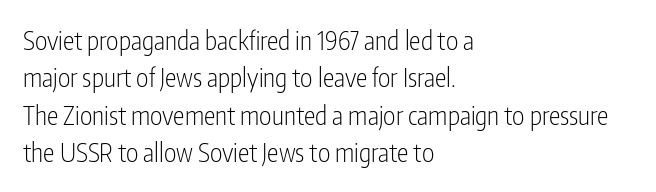
Is the letter spacing exaggerated? No — it looks like the ordinary default. This block has exactly the height ordinary leading produces. This is the regular roman posture of the typeface. Weight: not bold — regular or lighter.
